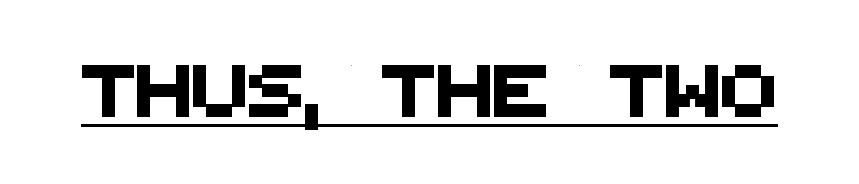
The image shows 52 px sans-serif type; set normal letter spacing, underlined; medium stroke contrast and a large x-height.
